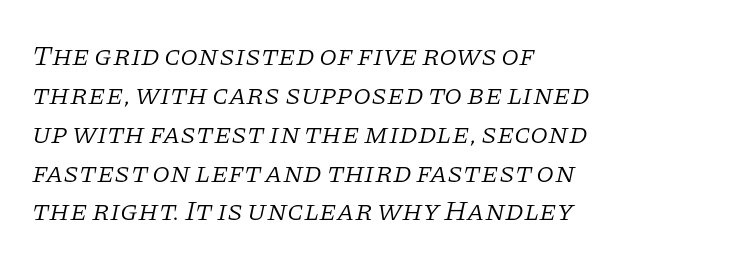
{"serif": "yes", "italic": "yes", "lean": "right", "slant_degrees": 11, "bold": "no", "weight": "light", "width": "normal", "stroke_contrast": "low", "x_height": "large", "monospaced": "no", "underline": "no", "align": "left", "line_spacing": "normal", "line_spacing_ratio": 1.34, "letter_spacing": "normal", "letter_spacing_em": 0.0, "glyph_px": 29}
